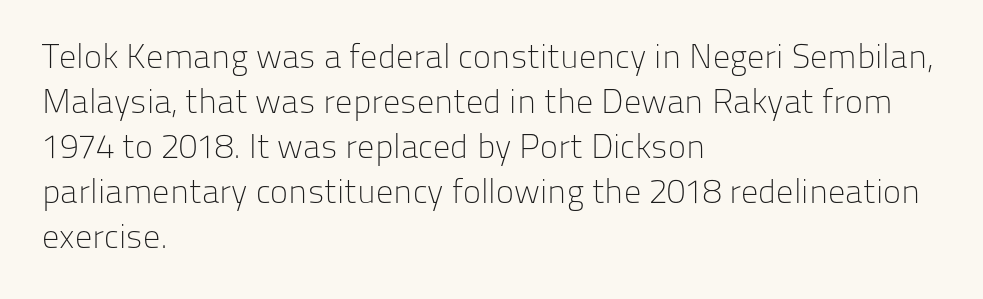
{"serif": "no", "italic": "no", "bold": "no", "weight": "light", "width": "normal", "stroke_contrast": "low", "x_height": "medium", "monospaced": "no", "underline": "no", "align": "left", "line_spacing": "normal", "line_spacing_ratio": 1.32, "letter_spacing": "normal", "letter_spacing_em": 0.0, "glyph_px": 34}
